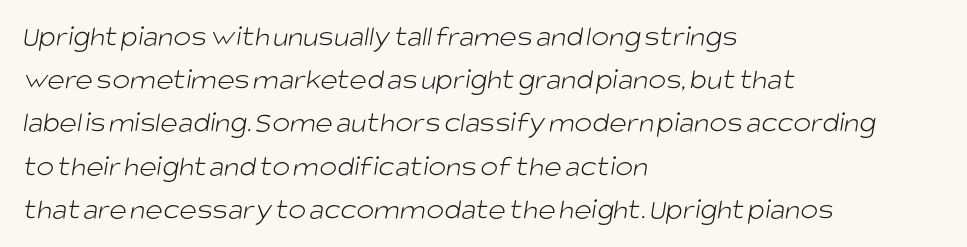
The image shows 30 px light sans-serif type; set left-aligned, normal line spacing (1.44x), normal letter spacing, not underlined; low stroke contrast and a large x-height.
